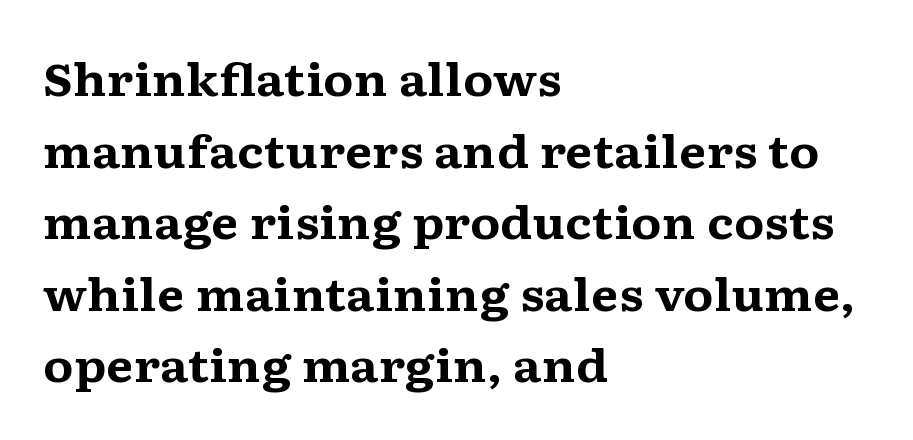
{"serif": "yes", "italic": "no", "bold": "yes", "weight": "bold", "width": "wide", "stroke_contrast": "medium", "x_height": "medium", "monospaced": "no", "underline": "no", "align": "left", "line_spacing": "normal", "line_spacing_ratio": 1.59, "letter_spacing": "normal", "letter_spacing_em": 0.0, "glyph_px": 45}
